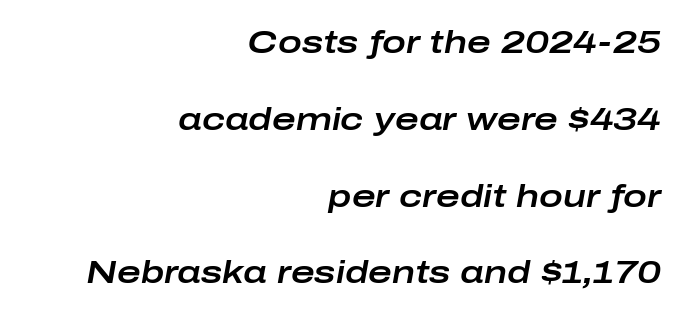
{"italic": "yes", "lean": "right", "slant_degrees": 10, "width": "wide", "stroke_contrast": "low", "x_height": "medium", "monospaced": "no", "underline": "no", "align": "right", "line_spacing": "loose", "line_spacing_ratio": 2.4, "letter_spacing": "normal", "letter_spacing_em": 0.0, "glyph_px": 32}
